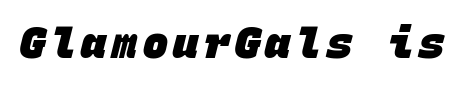
{"serif": "no", "bold": "yes", "weight": "heavy", "width": "normal", "stroke_contrast": "low", "x_height": "large", "monospaced": "yes", "underline": "no", "glyph_px": 42}
